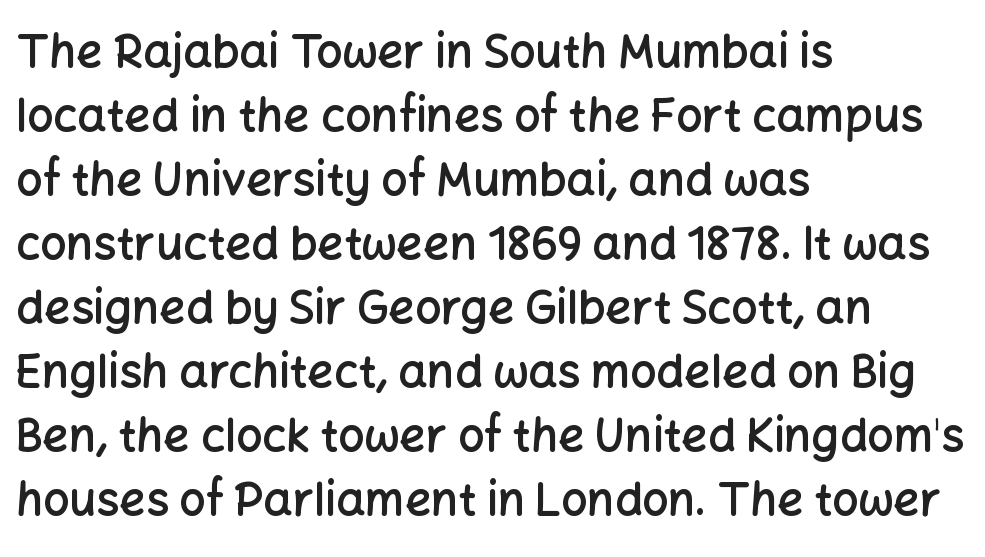
Typographically, this falls in the sans-serif category. A bare baseline throughout the passage. The lettering holds an erect, upright posture throughout. These lines are rendered in a variable-pitch font. Line beginnings align vertically; line endings do not. Spacing between characters is what you'd get straight out of the box.
